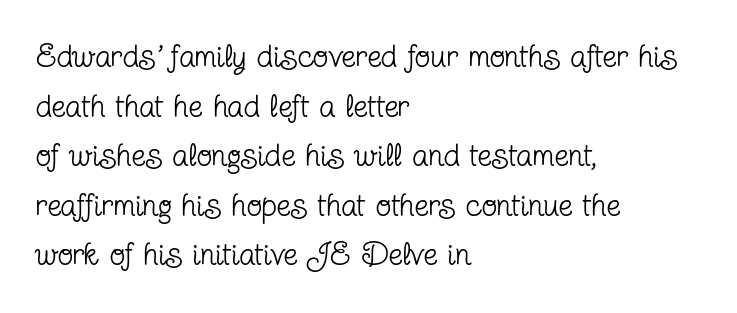
The image shows 32 px regular-weight, condensed serif type, upright; set left-aligned, normal line spacing (1.55x), normal letter spacing, not underlined; low stroke contrast and a medium x-height.
